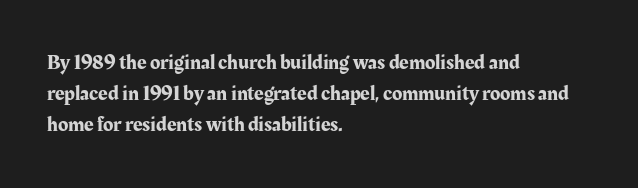
The image shows 21 px text type, upright; set left-aligned, normal line spacing (1.47x), normal letter spacing, not underlined.
